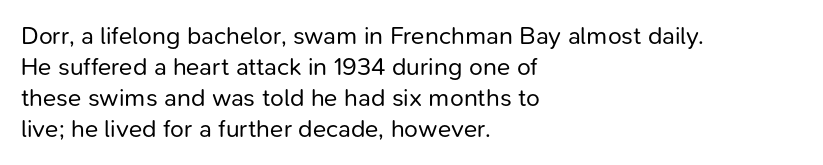
{"italic": "no", "bold": "no", "underline": "no", "align": "left", "line_spacing_ratio": 1.24, "letter_spacing": "normal", "letter_spacing_em": 0.0, "glyph_px": 25}
